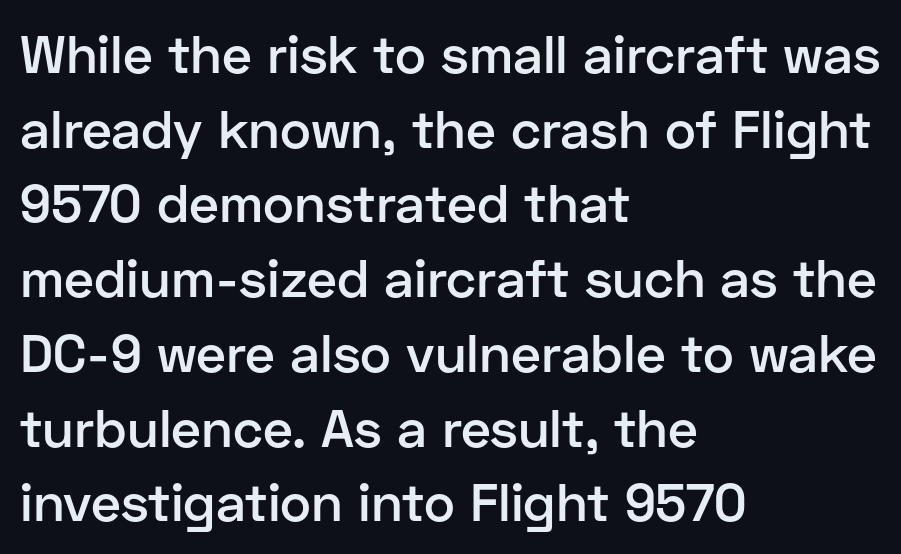
Stroke thickness is moderately raised; the sample reads as semibold. The space beneath each line is pristine and unruled. The passage shown is typed in a proportional face where columns would drift. The lettering holds an erect, upright posture throughout. One-word summary of the alignment: left. The vertical gap from one line to the next is medium.
